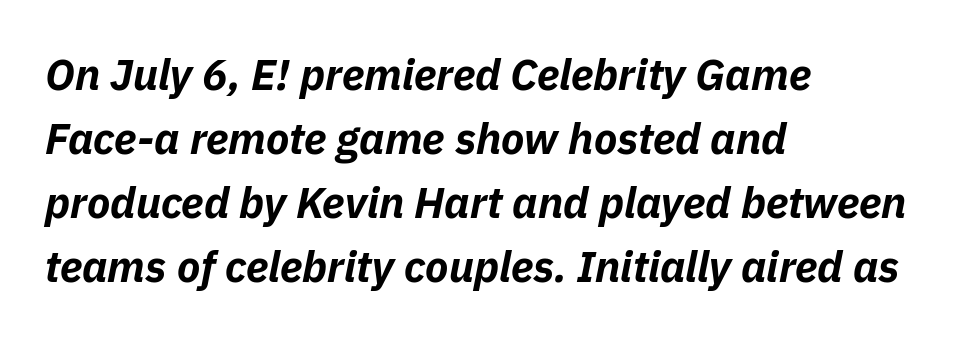
The glyphs look as if they've been sheared to an angle. The leading is moderate, giving the passage an even texture. Heavy-handed strokes throughout: this text is bold. Default kerning and tracking; the words read as compact shapes. Check the space under the baseline: it is left empty.
